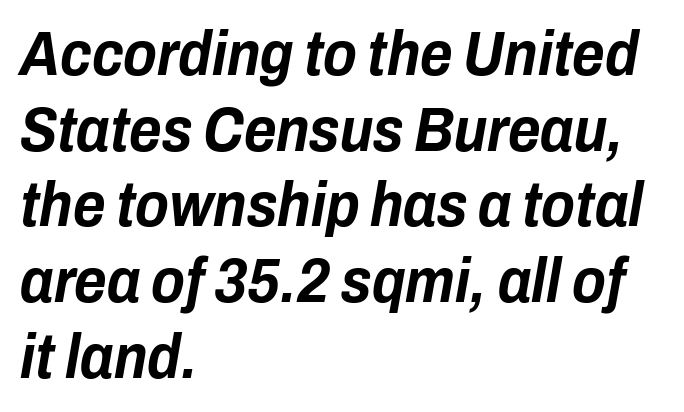
Tracking here is standard; glyphs follow each other at the usual distance. Think of a printed novel: that variable character pitch is what you see here. Every character sits at an angle, as italics do. This rendering features lettering with no underline. All the whitespace from short lines collects on the right.
